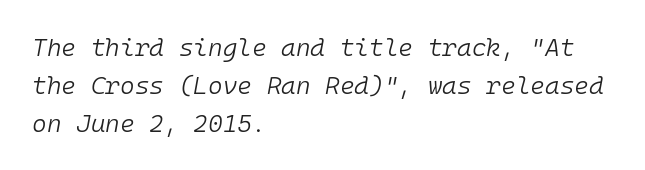
{"italic": "yes", "lean": "right", "slant_degrees": 10, "bold": "no", "underline": "no", "align": "left", "line_spacing": "normal", "line_spacing_ratio": 1.52, "letter_spacing": "normal", "letter_spacing_em": 0.0, "glyph_px": 25}
